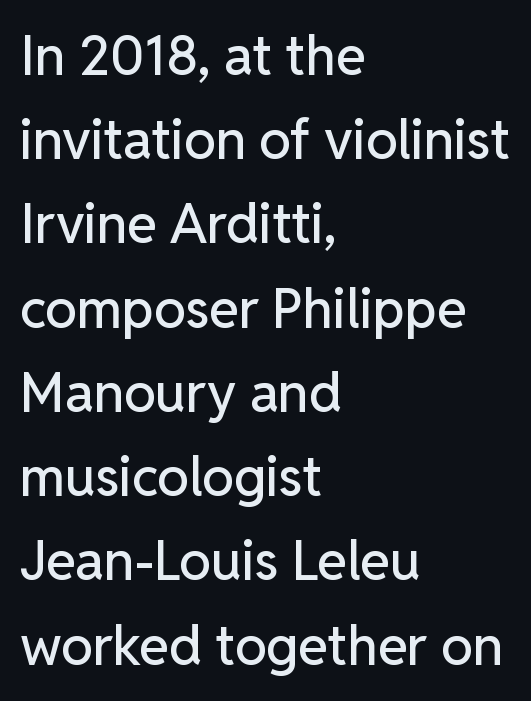
You could not count columns in this text — the font is proportionally spaced. Short note: letters normally spaced. This rendering features lettering with no underline. One-word summary of the alignment: left. Vertically, the passage feels balanced, rows spaced as you'd expect.
